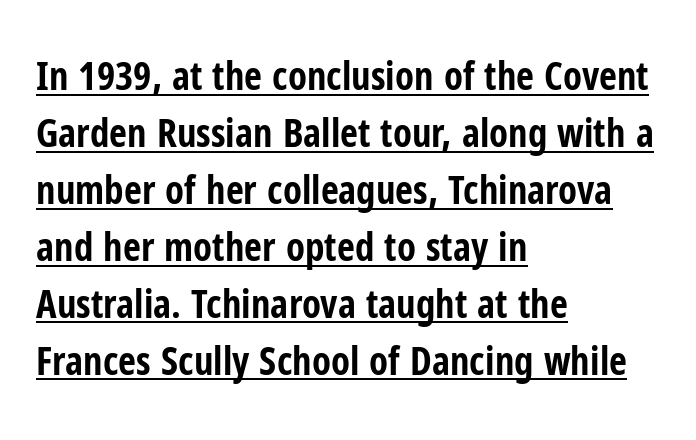
Q: Is the text bold? A: Yes.
Q: Is the text italic (slanted)? A: No, it is upright.
Q: Is the typeface a serif or a sans-serif typeface? A: Sans-serif.
Q: Is the text underlined? A: Yes.
Q: How is the paragraph aligned? A: Left-aligned.
Q: Is the spacing between letters normal or unusually wide? A: Normal.
Q: Is the spacing between lines tight, normal or loose? A: Normal.
Q: Width (condensed, normal, or wide)? A: Condensed.
Q: Stroke contrast? A: Low.
Q: x-height? A: Medium.
Q: Monospaced? A: No.
